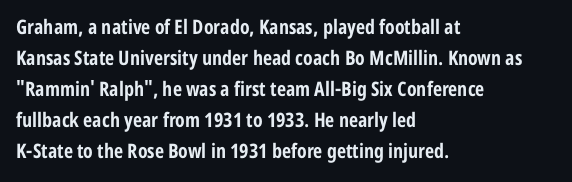
Q: Is the text bold? A: Yes.
Q: Is the text italic (slanted)? A: No, it is upright.
Q: Is the text underlined? A: No.
Q: How is the paragraph aligned? A: Left-aligned.
Q: Is the spacing between letters normal or unusually wide? A: Normal.
Q: Is the spacing between lines tight, normal or loose? A: Normal.
